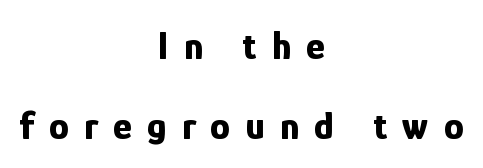
These lines stack symmetrically, like a column narrowing and widening about its center. The letters advance in unequal steps, a hallmark of proportional type. One glance says open: line gaps are wider than usual. How heavy is the stroke? Heavy — this is a bold.
